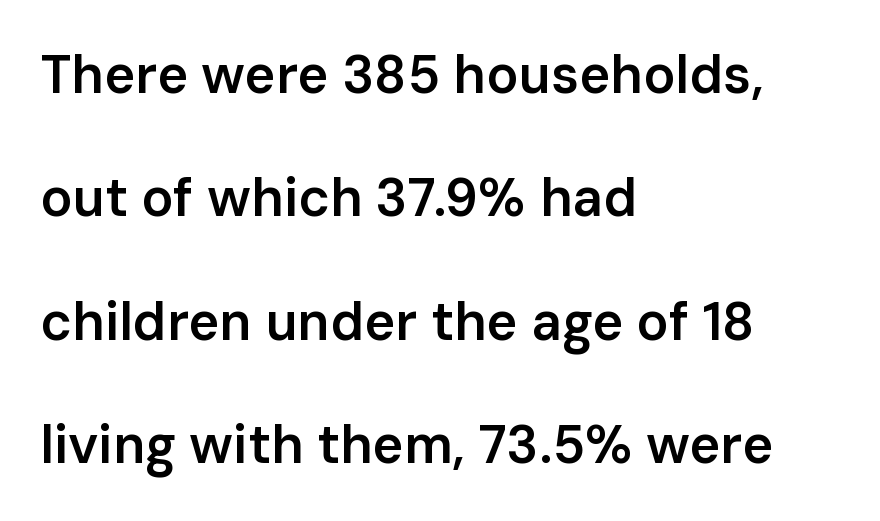
The image shows 53 px semibold sans-serif type, upright; set left-aligned, loose line spacing (2.33x), normal letter spacing, not underlined; low stroke contrast and a medium x-height.
